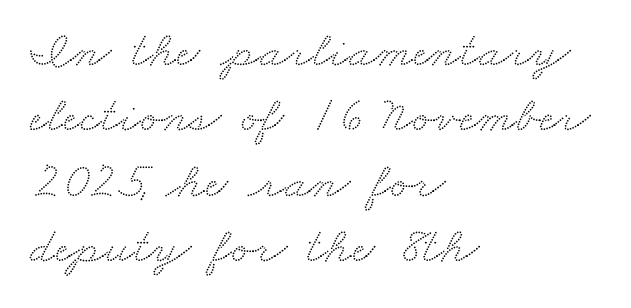
{"serif": "yes", "width": "wide", "stroke_contrast": "medium", "x_height": "small", "monospaced": "no", "underline": "no", "align": "left", "line_spacing": "normal", "line_spacing_ratio": 1.28, "letter_spacing": "normal", "letter_spacing_em": 0.0, "glyph_px": 51}
